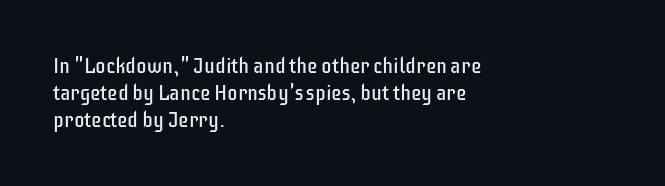
The image shows 21 px text type, upright; set left-aligned, normal line spacing (1.28x), normal letter spacing, not underlined.
